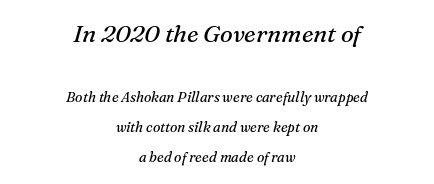
The image shows 24 px text type, italic (leaning right); set centered, loose line spacing (2.13x), normal letter spacing, not underlined; the first (top) block is 1.71x larger.
